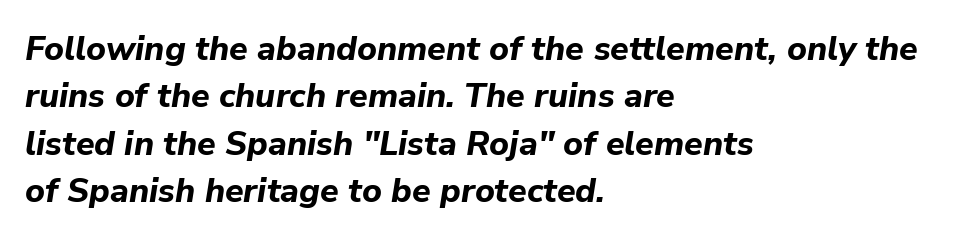
Think of a printed novel: that variable character pitch is what you see here. Glance below the letters and you will spot only blank space. Typeset ragged right — the left edge is the straight one. The passage shown is emphatically bold. Letter spacing: default. This block has exactly the height ordinary leading produces.
